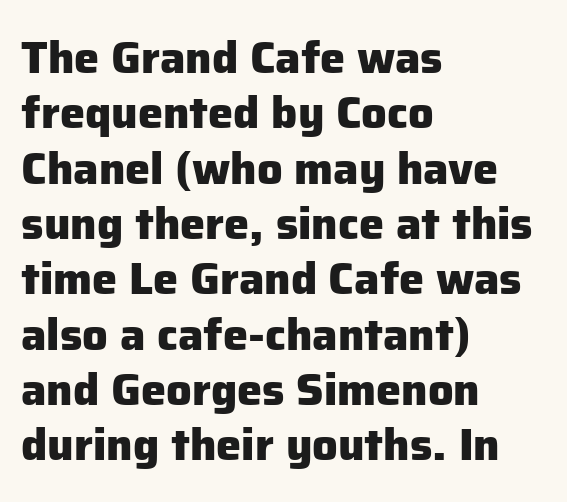
The image shows 45 px heavy sans-serif type, upright; set left-aligned, line spacing 1.23x, normal letter spacing, not underlined; low stroke contrast and a medium x-height.
